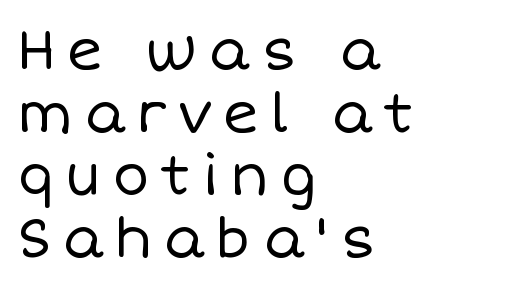
Spacing between characters has been opened up far beyond the box default. Vertical stems look standard width or narrower in stroke. The compositor pushed each line to the left boundary. Underlining? Definitely not there. Each new line begins almost immediately beneath the previous one.
